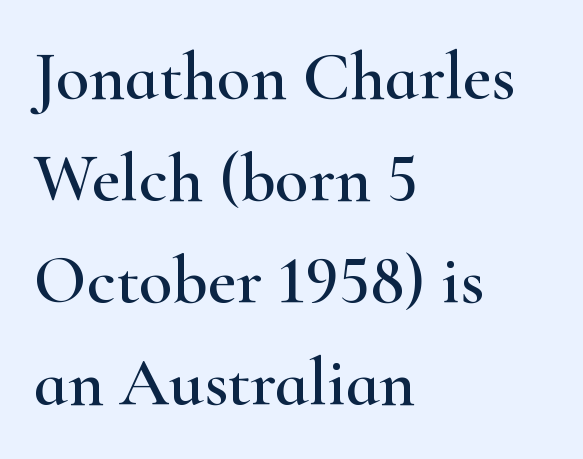
No extra tracking has been applied to these lines. What kind of face is this? One with serifs. Does the copy run flush right? No — it runs flush left. The glyphs are unaccompanied by any horizontal stroke below them. Tall strokes in this sample are plumb rather than angled. The rendering uses a moderate line-height, typical for paragraphs.
